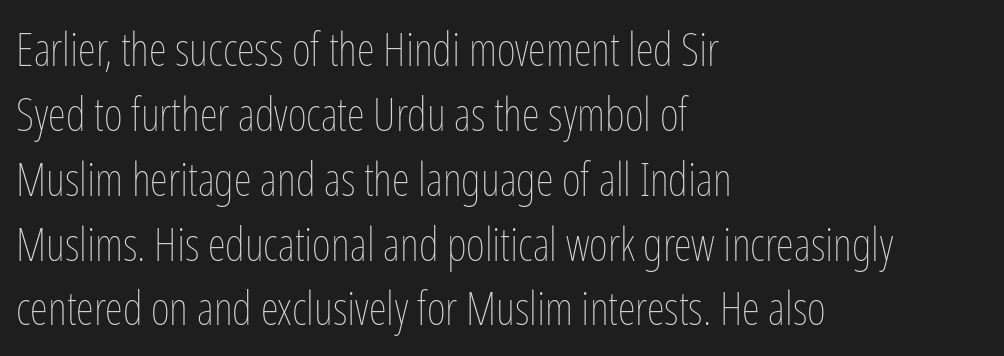
Q: Is the text bold? A: No.
Q: Is the text italic (slanted)? A: No, it is upright.
Q: Is the text underlined? A: No.
Q: How is the paragraph aligned? A: Left-aligned.
Q: Is the spacing between letters normal or unusually wide? A: Normal.
Q: Is the spacing between lines tight, normal or loose? A: Normal.
Q: Width (condensed, normal, or wide)? A: Condensed.
Q: Stroke contrast? A: Low.
Q: x-height? A: Medium.
Q: Monospaced? A: No.
